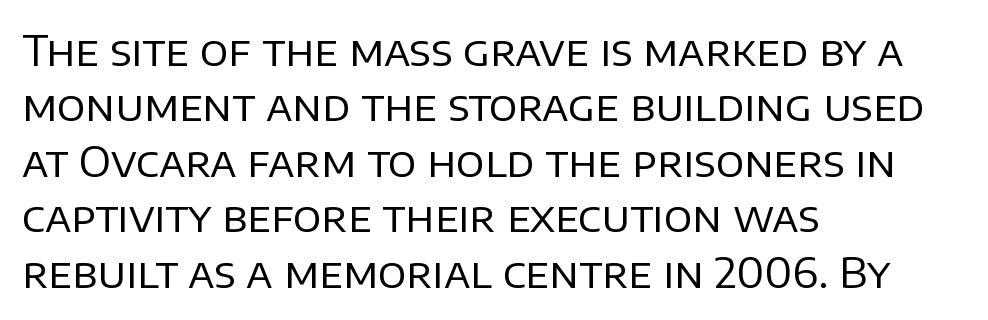
{"serif": "no", "italic": "no", "bold": "no", "weight": "regular", "width": "normal", "stroke_contrast": "low", "x_height": "large", "monospaced": "no", "underline": "no", "align": "left", "line_spacing": "normal", "line_spacing_ratio": 1.32, "letter_spacing": "normal", "letter_spacing_em": 0.0, "glyph_px": 42}
